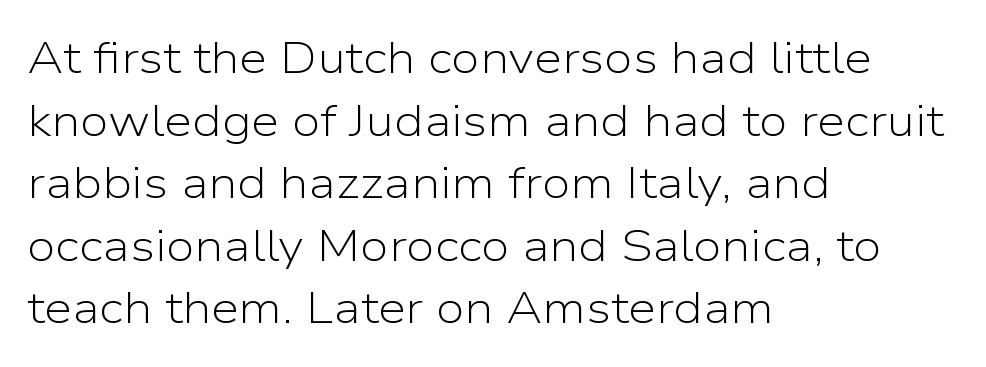
The image shows 45 px light sans-serif type, upright; set left-aligned, normal line spacing (1.39x), normal letter spacing, not underlined; low stroke contrast and a medium x-height.
